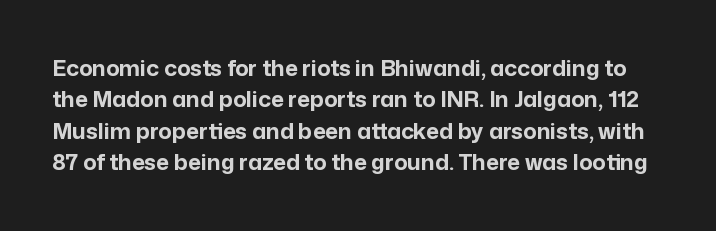
The image shows 22 px bold type, upright; set normal line spacing (1.43x), normal letter spacing, not underlined.
